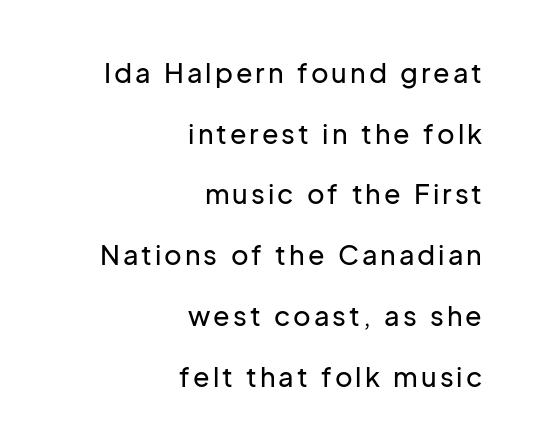
You could fit nearly another row in the gap between these rows. The compositor pushed each line to the right boundary. No word sits above an underline. Posture: straight, roman, zero tilt.
